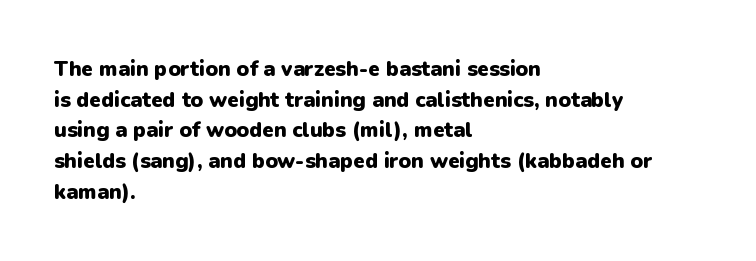
{"italic": "no", "bold": "yes", "underline": "no", "align": "left", "line_spacing": "normal", "line_spacing_ratio": 1.46, "letter_spacing": "normal", "letter_spacing_em": 0.0, "glyph_px": 21}
